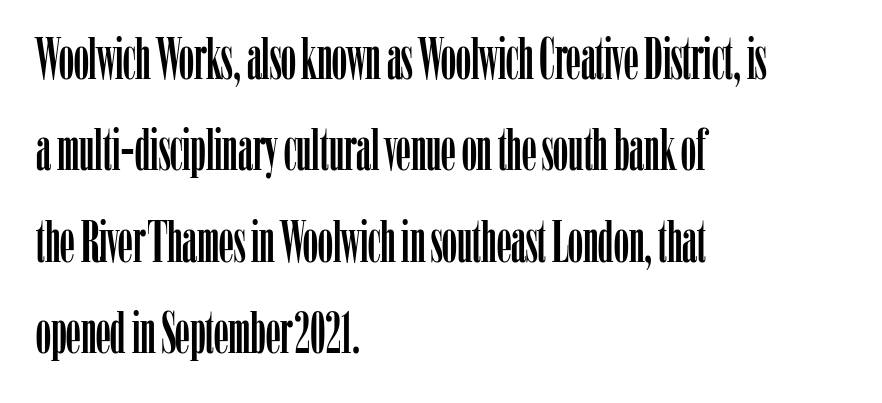
The image shows 59 px condensed serif type, upright; set left-aligned, normal line spacing (1.55x), normal letter spacing, not underlined; low stroke contrast and a medium x-height.
